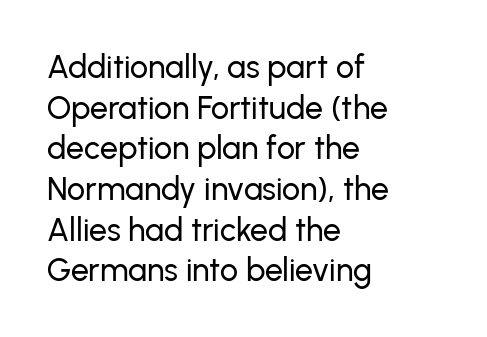
The image shows 32 px sans-serif type, upright; set left-aligned, normal line spacing (1.27x), normal letter spacing, not underlined; low stroke contrast and a medium x-height.
